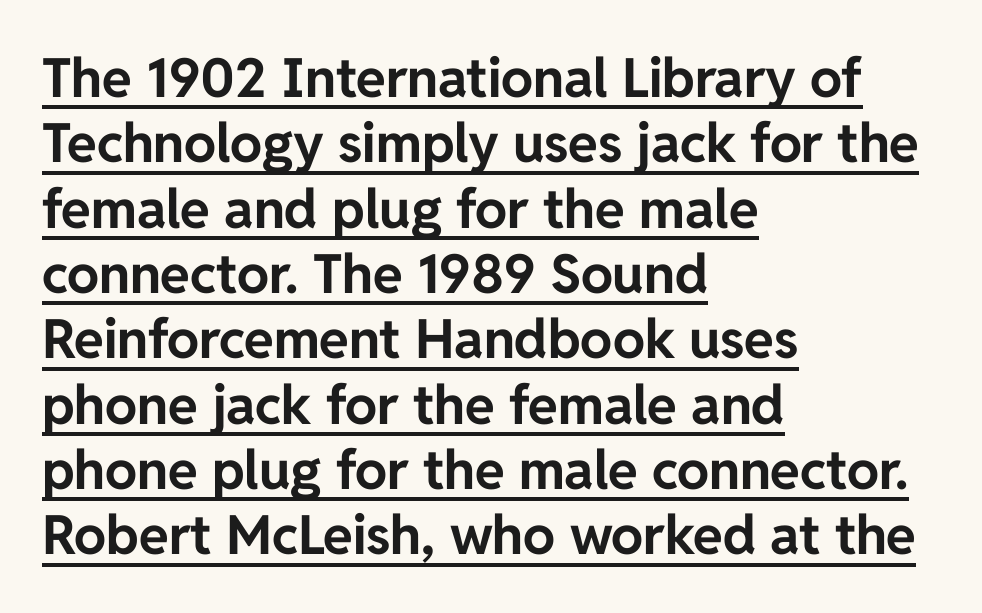
The lines are quadded left. A baseline rule has been typeset under these characters. Think of a printed novel: that variable character pitch is what you see here. Every stem runs plumb, perpendicular to the baseline. Heavy-handed strokes throughout: this text is bold.
